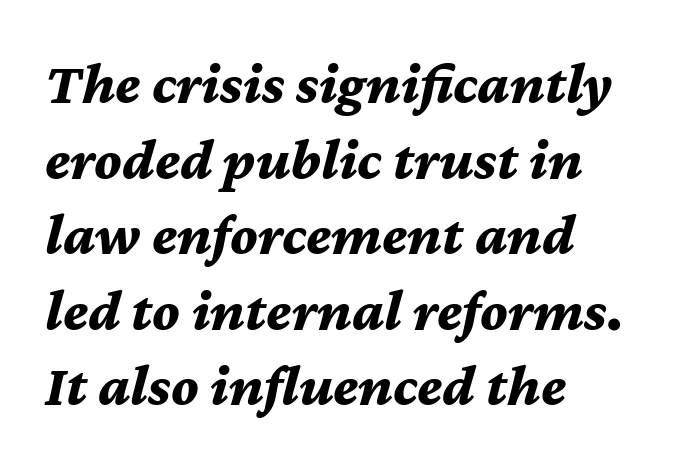
The image shows 59 px bold type, italic (leaning right); set left-aligned, normal line spacing (1.28x), normal letter spacing, not underlined; medium stroke contrast and a medium x-height.
